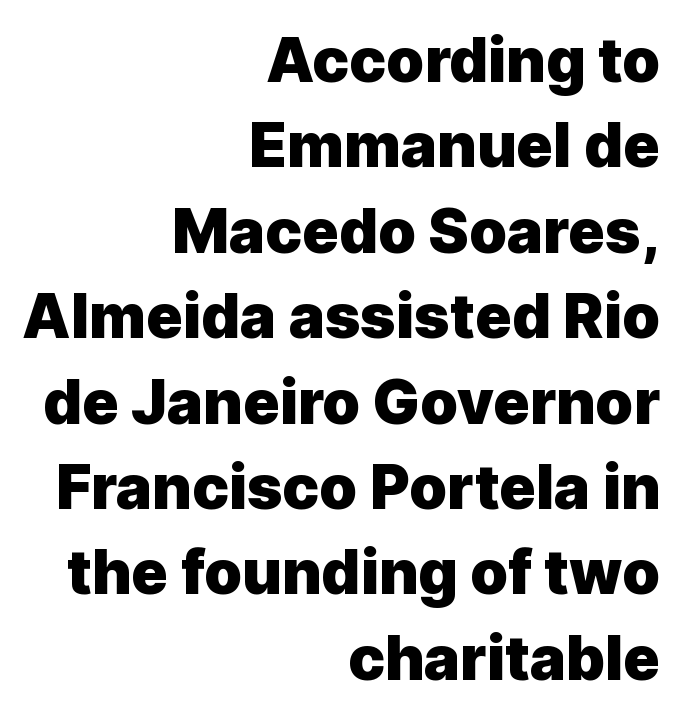
Descenders are the only things crossing below the line. No feet cap the strokes, marking this as sans-serif type. What stands out about the letter spacing? Nothing — it is the standard amount. Upright lettering throughout. Is the block centered? No — it sits flush against the right margin. Note the varied advance widths — an 'i' is clearly narrower than an 'm'.
